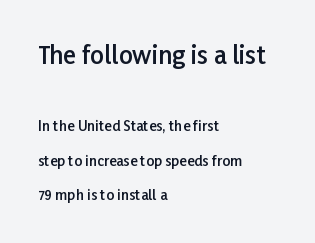
{"italic": "no", "bold": "semi", "underline": "no", "align": "left", "line_spacing": "loose", "line_spacing_ratio": 2.46, "letter_spacing": "normal", "letter_spacing_em": 0.0, "larger_block": "first", "size_ratio": 1.71, "glyph_px": 24}
